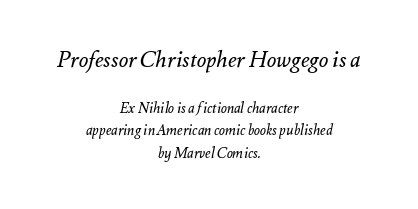
The image shows 22 px text type, italic (leaning right); set centered, normal line spacing (1.6x), normal letter spacing, not underlined; the first (top) block is 1.57x larger.
